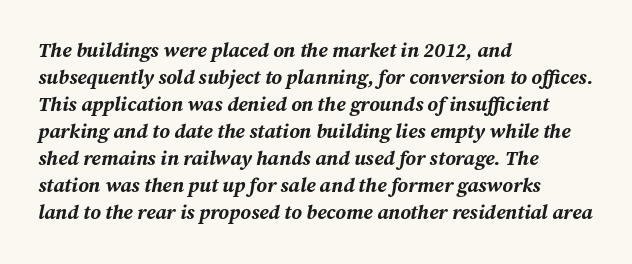
The image shows 20 px bold type, italic (leaning right); set left-aligned, normal line spacing (1.35x), normal letter spacing, not underlined.
